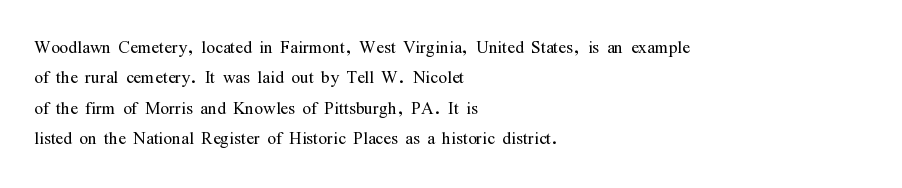
The image shows 23 px text type, upright; set left-aligned, normal line spacing (1.32x), normal letter spacing, not underlined.
